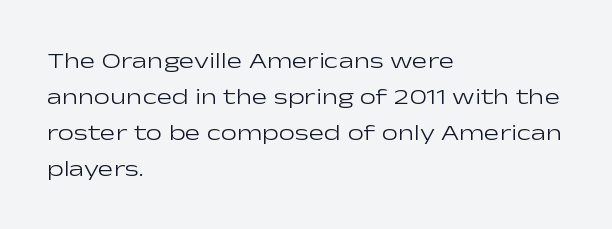
Q: Is the text bold? A: No.
Q: Is the text italic (slanted)? A: No, it is upright.
Q: Is the text underlined? A: No.
Q: How is the paragraph aligned? A: Left-aligned.
Q: Is the spacing between letters normal or unusually wide? A: Normal.
Q: Is the spacing between lines tight, normal or loose? A: Normal.
